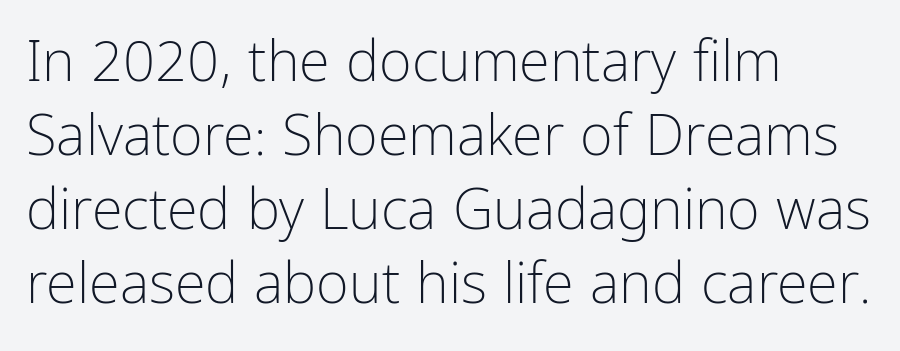
The image shows 56 px light, condensed sans-serif type, upright; set left-aligned, normal line spacing (1.32x), normal letter spacing, not underlined; low stroke contrast and a medium x-height.
